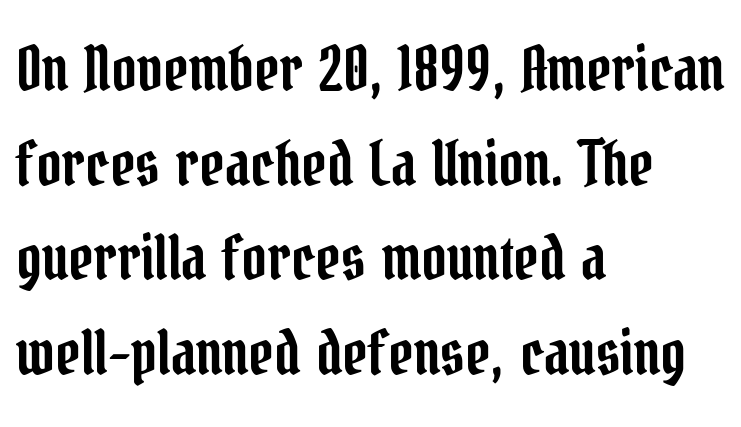
The image shows 61 px condensed serif type, upright; set left-aligned, normal line spacing (1.55x), normal letter spacing, not underlined; low stroke contrast and a medium x-height.
